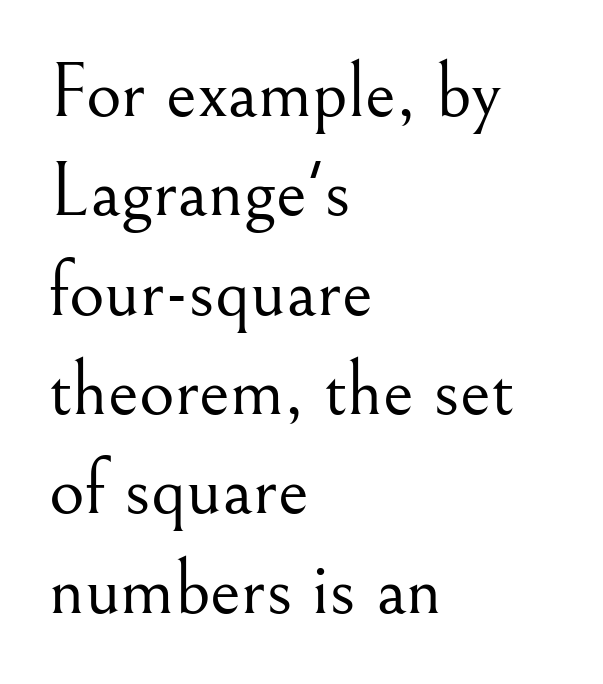
Characters remain perfectly vertical along every line. You could not count columns in this text — the font is proportionally spaced. Stroke mass is kept to a normal reading level or below. Which margin do the lines hug? The left one — the right edge is uneven. The foot of each line stays bare and open. These lines keep a tight, regular rhythm from letter to letter.
